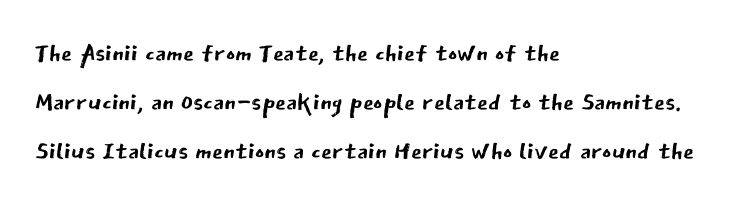
Q: Is the text bold? A: No.
Q: Is the text italic (slanted)? A: No, it is upright.
Q: Is the typeface a serif or a sans-serif typeface? A: Sans-serif.
Q: Is the text underlined? A: No.
Q: How is the paragraph aligned? A: Left-aligned.
Q: Is the spacing between letters normal or unusually wide? A: Normal.
Q: Is the spacing between lines tight, normal or loose? A: Normal.
Q: Width (condensed, normal, or wide)? A: Normal.
Q: Stroke contrast? A: Low.
Q: x-height? A: Medium.
Q: Monospaced? A: No.
